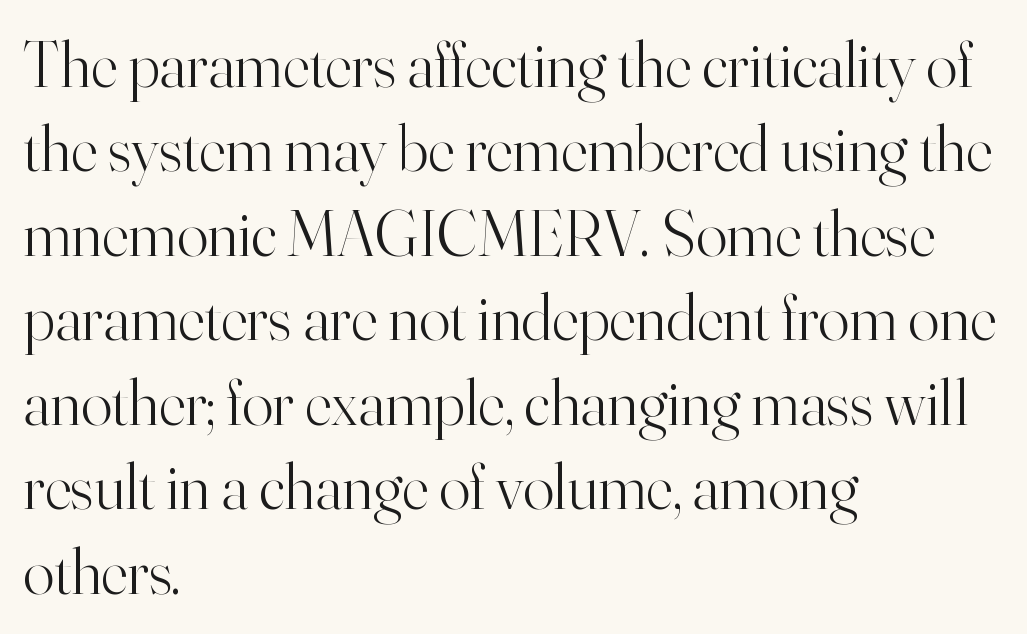
The image shows 65 px light serif type, upright; set left-aligned, normal line spacing (1.3x), normal letter spacing, not underlined; high stroke contrast and a small x-height.
